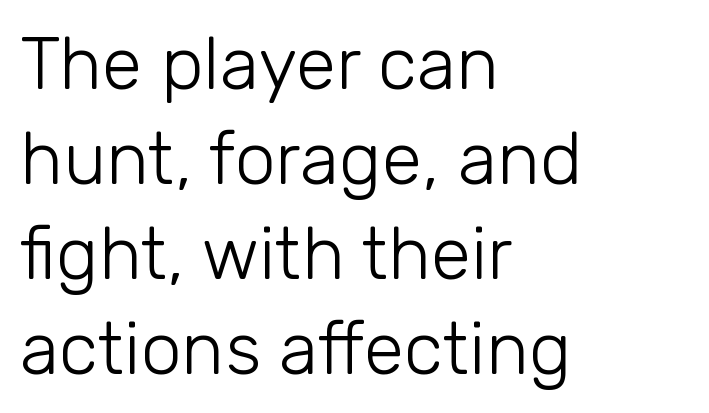
{"serif": "no", "italic": "no", "bold": "no", "weight": "light", "width": "normal", "stroke_contrast": "low", "x_height": "medium", "monospaced": "no", "underline": "no", "align": "left", "line_spacing": "normal", "line_spacing_ratio": 1.3, "letter_spacing": "normal", "letter_spacing_em": 0.0, "glyph_px": 73}
